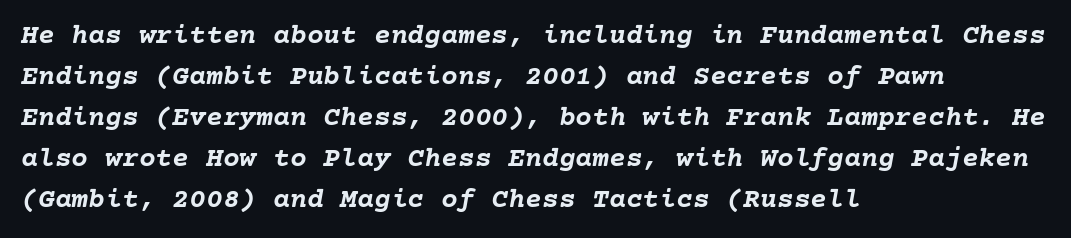
The image shows 28 px semibold type, italic (leaning right); set left-aligned, normal line spacing (1.46x), normal letter spacing, not underlined; low stroke contrast and a medium x-height.
